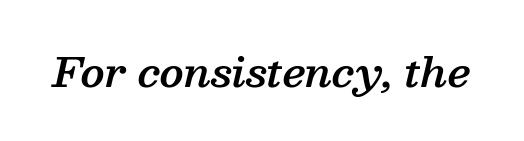
Words appear dense and cohesive because spacing is normal. Does the lettering tilt? It does — this is italic. Do the characters align in a grid? No, the font is proportional. Small tapered or slab feet sit at the stroke ends, so this counts as serif. The words here are not underlined. Compared with an ordinary text face, these strokes are moderately heavier — a semibold.
